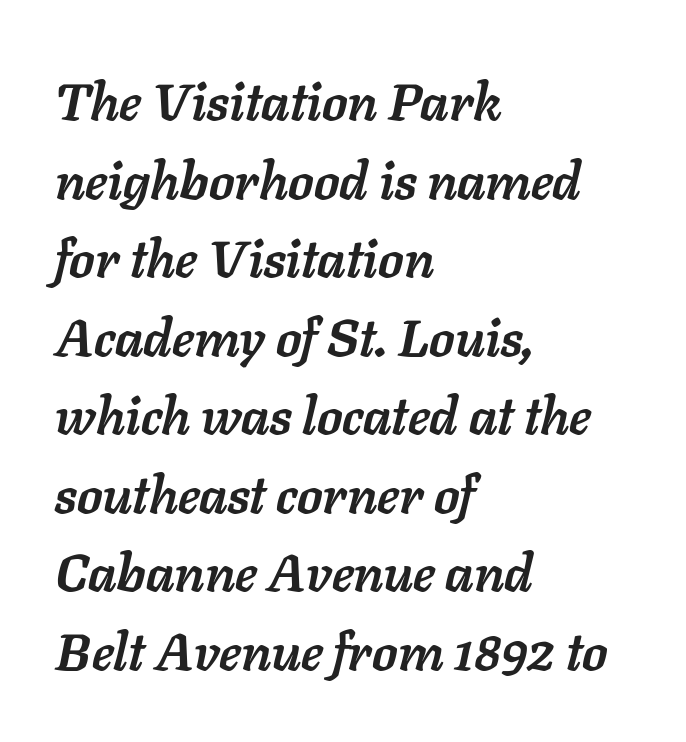
Q: Is the text bold? A: Yes.
Q: Is the text italic (slanted)? A: Yes, it leans right by about 11 degrees.
Q: Is the text underlined? A: No.
Q: How is the paragraph aligned? A: Left-aligned.
Q: Is the spacing between letters normal or unusually wide? A: Normal.
Q: Is the spacing between lines tight, normal or loose? A: Normal.
Q: Width (condensed, normal, or wide)? A: Normal.
Q: Stroke contrast? A: Low.
Q: x-height? A: Medium.
Q: Monospaced? A: No.
